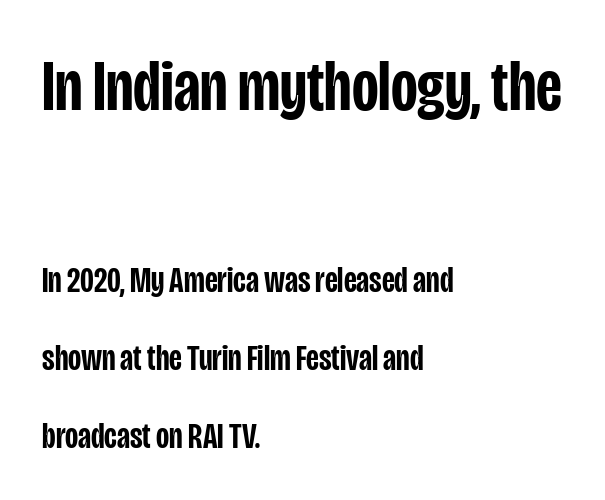
Q: Is the text bold? A: Semi-bold.
Q: Is the text italic (slanted)? A: No, it is upright.
Q: Is the typeface a serif or a sans-serif typeface? A: Sans-serif.
Q: Is the text underlined? A: No.
Q: How is the paragraph aligned? A: Left-aligned.
Q: Is the spacing between letters normal or unusually wide? A: Normal.
Q: Is the spacing between lines tight, normal or loose? A: Loose.
Q: Which block of text is set in a larger size, the first (top) or the second (bottom)? A: The first (top) one.
Q: Width (condensed, normal, or wide)? A: Condensed.
Q: Stroke contrast? A: Low.
Q: x-height? A: Large.
Q: Monospaced? A: No.
